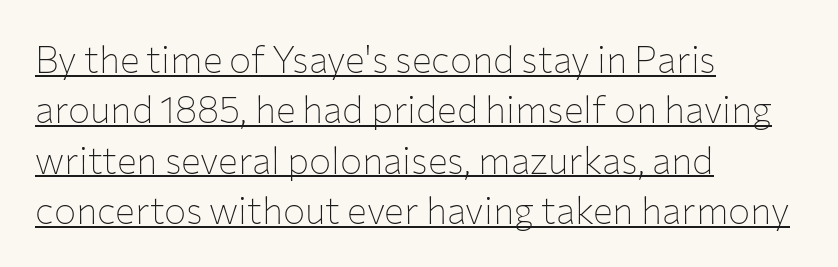
The image shows 37 px thin sans-serif type, upright; set left-aligned, normal line spacing (1.36x), normal letter spacing, underlined; low stroke contrast and a medium x-height.
